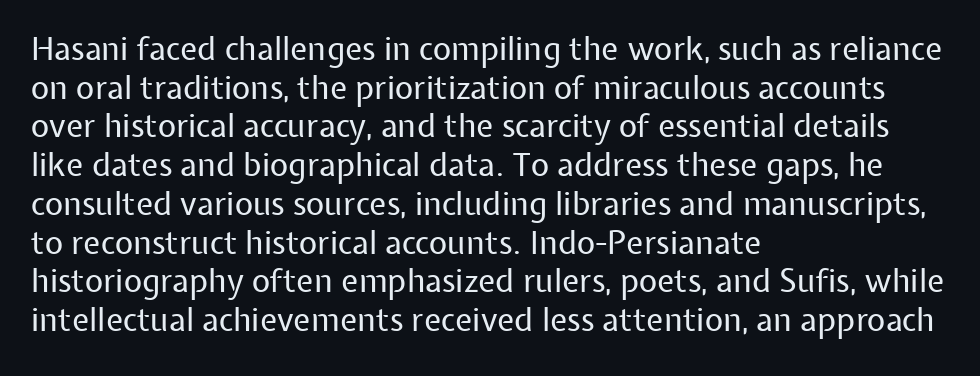
{"serif": "no", "italic": "no", "bold": "no", "weight": "regular", "width": "normal", "stroke_contrast": "low", "x_height": "medium", "monospaced": "no", "underline": "no", "align": "left", "line_spacing_ratio": 1.21, "letter_spacing": "normal", "letter_spacing_em": 0.0, "glyph_px": 32}
